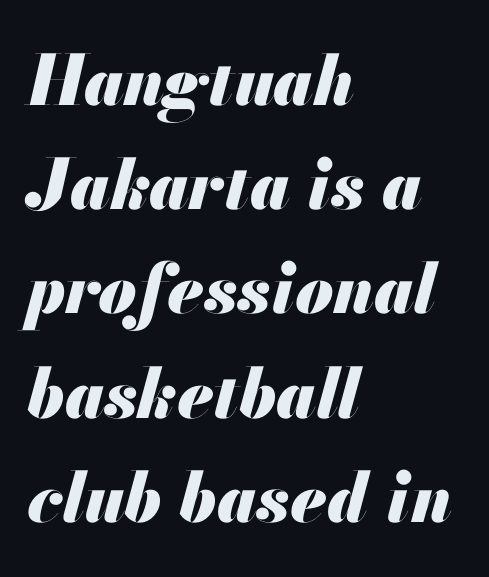
The image shows 69 px heavy type, italic (leaning right); set left-aligned, normal line spacing (1.51x), normal letter spacing, not underlined; medium stroke contrast and a small x-height.
